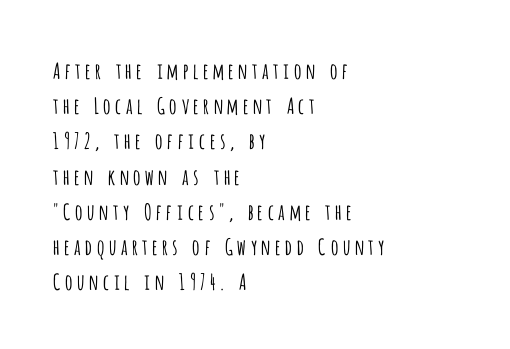
The typeface has the unassuming heft of standard copy or less. The passage is arranged the way most books set body copy — flush left. Honestly, the row spacing looks completely unremarkable. The gap between lines stays unmarked. Quick note: not italic, upright.
